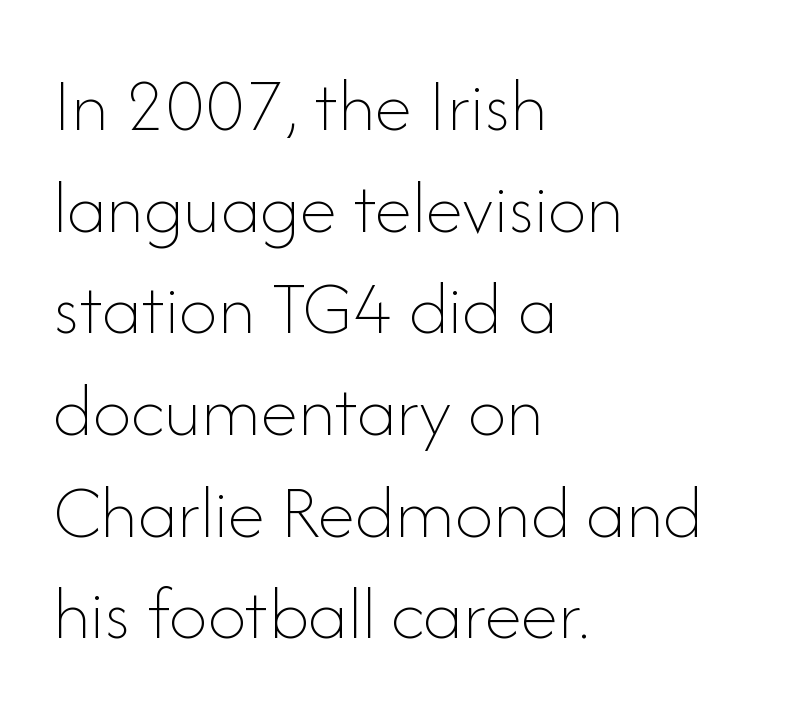
Q: Is the text bold? A: No.
Q: Is the text italic (slanted)? A: No, it is upright.
Q: Is the text underlined? A: No.
Q: How is the paragraph aligned? A: Left-aligned.
Q: Is the spacing between letters normal or unusually wide? A: Normal.
Q: Is the spacing between lines tight, normal or loose? A: Normal.
Q: Width (condensed, normal, or wide)? A: Normal.
Q: Stroke contrast? A: Low.
Q: x-height? A: Small.
Q: Monospaced? A: No.
